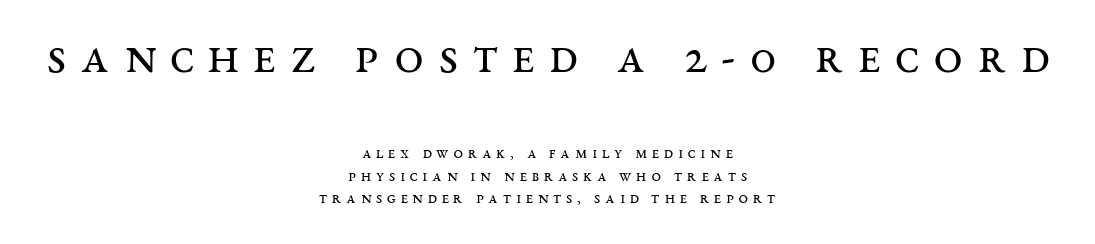
Q: Is the text bold? A: No.
Q: Is the text italic (slanted)? A: No, it is upright.
Q: Is the typeface a serif or a sans-serif typeface? A: Serif.
Q: Is the text underlined? A: No.
Q: How is the paragraph aligned? A: Centered.
Q: Is the spacing between letters normal or unusually wide? A: Unusually wide.
Q: Is the spacing between lines tight, normal or loose? A: Normal.
Q: Which block of text is set in a larger size, the first (top) or the second (bottom)? A: The first (top) one.
Q: Width (condensed, normal, or wide)? A: Wide.
Q: Stroke contrast? A: Medium.
Q: x-height? A: Large.
Q: Monospaced? A: No.
